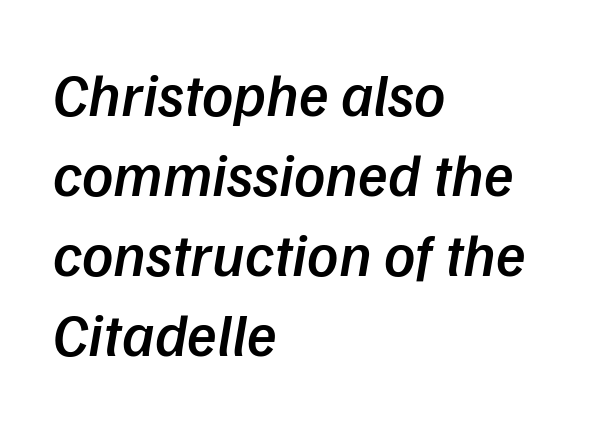
The image shows 61 px semibold type, italic (leaning right); set left-aligned, normal line spacing (1.31x), normal letter spacing, not underlined; low stroke contrast and a medium x-height.
